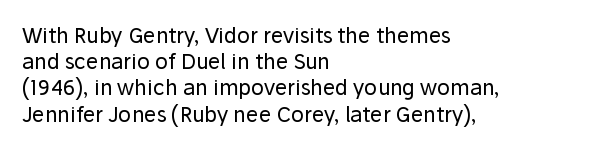
{"italic": "no", "bold": "no", "underline": "no", "align": "left", "line_spacing": "normal", "line_spacing_ratio": 1.25, "letter_spacing": "normal", "letter_spacing_em": 0.0, "glyph_px": 21}
